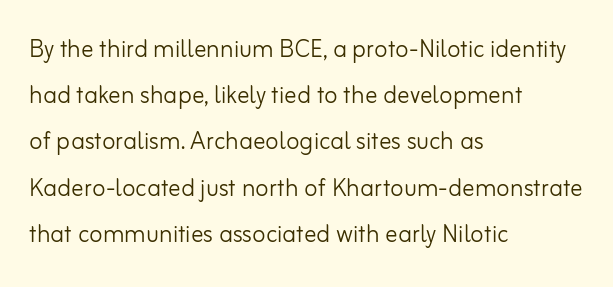
These lines stack with their left ends in a neat column. Notice how the stems are strictly vertical — no italics here. Think standard paragraph weight, or any step lighter than that. The leading is moderate, giving the passage an even texture. In terms of letterform style, serifs are entirely absent.
